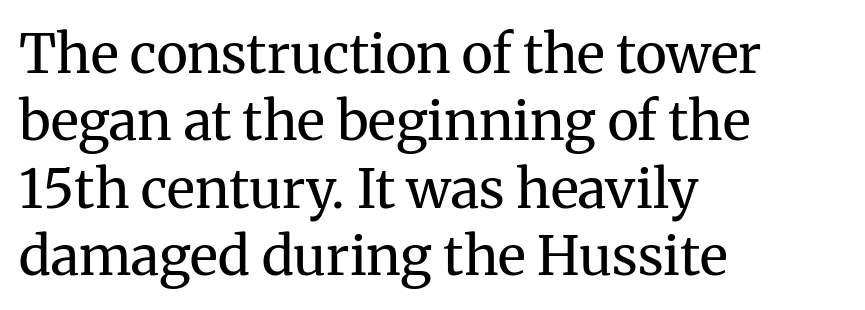
{"serif": "yes", "italic": "no", "bold": "no", "weight": "regular", "width": "normal", "stroke_contrast": "medium", "x_height": "medium", "monospaced": "no", "underline": "no", "align": "left", "line_spacing": "normal", "line_spacing_ratio": 1.25, "letter_spacing": "normal", "letter_spacing_em": 0.0, "glyph_px": 54}
